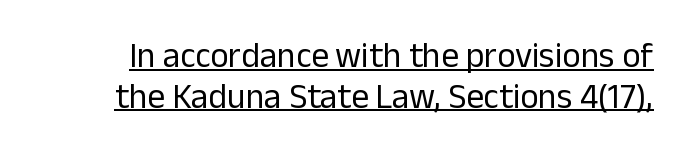
{"serif": "no", "italic": "no", "bold": "no", "weight": "regular", "width": "normal", "stroke_contrast": "low", "x_height": "medium", "monospaced": "no", "underline": "yes", "line_spacing_ratio": 1.16, "letter_spacing": "normal", "letter_spacing_em": 0.0, "glyph_px": 35}
